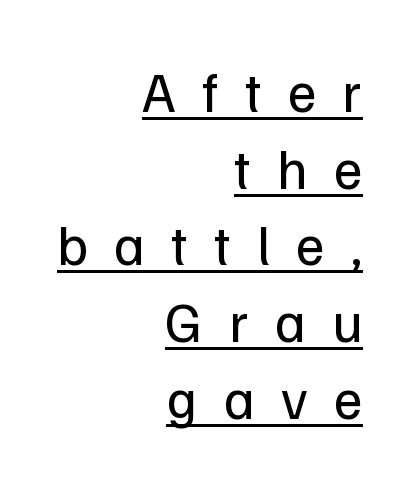
You can see a thin bar hugging the bottom of the glyphs. Teacher's note: observe the even right margin — that is flush-right alignment. Short note: letters widely spaced. Weight: regular or lighter. Classification — sans serif. Does the leading feel generous? No, just average.
